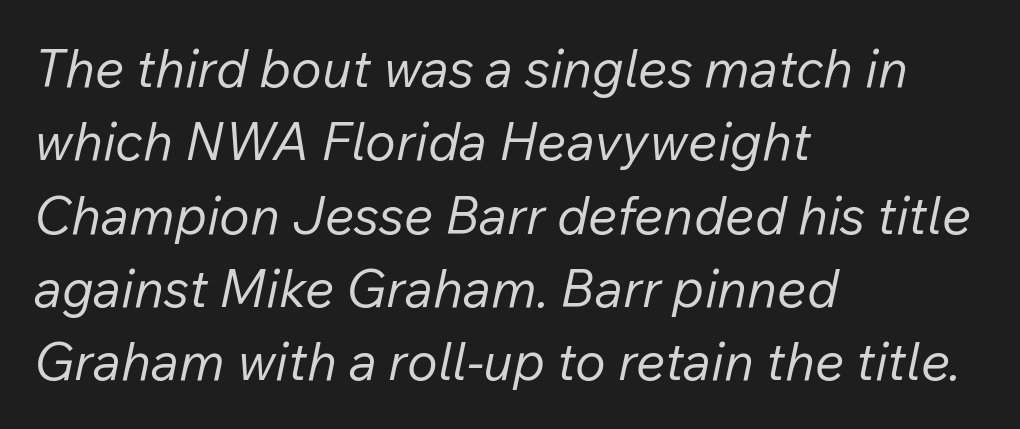
Q: Is the text bold? A: No.
Q: Is the text italic (slanted)? A: Yes, it leans right by about 12 degrees.
Q: Is the text underlined? A: No.
Q: How is the paragraph aligned? A: Left-aligned.
Q: Is the spacing between letters normal or unusually wide? A: Normal.
Q: Is the spacing between lines tight, normal or loose? A: Normal.
Q: Width (condensed, normal, or wide)? A: Normal.
Q: Stroke contrast? A: Low.
Q: x-height? A: Medium.
Q: Monospaced? A: No.
